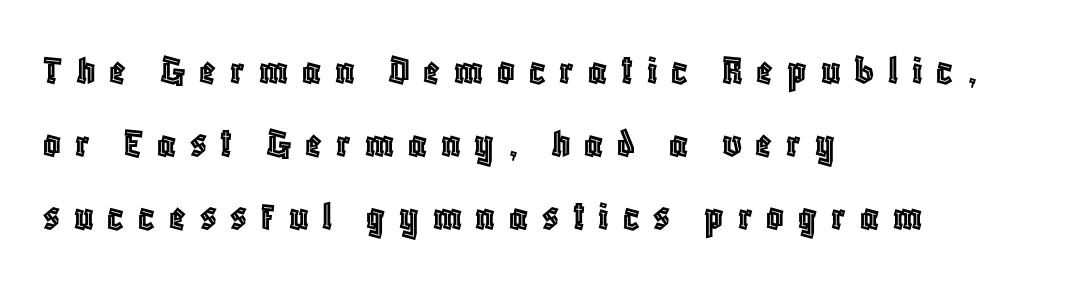
Q: Is the text italic (slanted)? A: No, it is upright.
Q: Is the text underlined? A: No.
Q: How is the paragraph aligned? A: Left-aligned.
Q: Is the spacing between letters normal or unusually wide? A: Unusually wide.
Q: Is the spacing between lines tight, normal or loose? A: Normal.
Q: Width (condensed, normal, or wide)? A: Condensed.
Q: x-height? A: Large.
Q: Monospaced? A: No.
